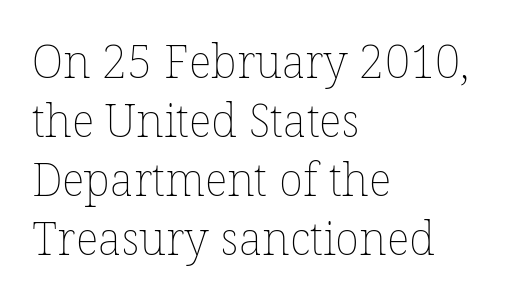
Q: Is the text bold? A: No.
Q: Is the text italic (slanted)? A: No, it is upright.
Q: Is the text underlined? A: No.
Q: How is the paragraph aligned? A: Left-aligned.
Q: Is the spacing between letters normal or unusually wide? A: Normal.
Q: Is the spacing between lines tight, normal or loose? A: Normal.
Q: Width (condensed, normal, or wide)? A: Normal.
Q: Stroke contrast? A: Low.
Q: x-height? A: Medium.
Q: Monospaced? A: No.
